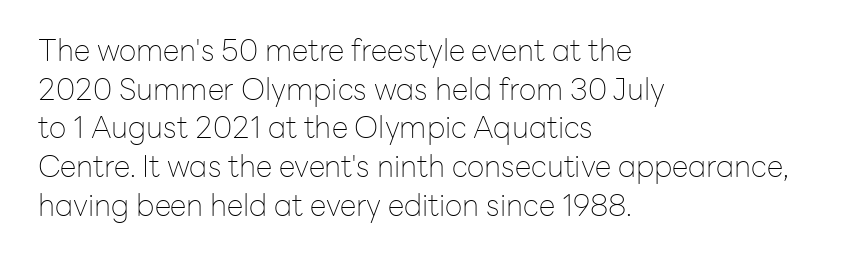
Unlike a traditional serif, this face leaves its strokes unadorned. The setting favours the left margin, as ordinary paragraphs usually do. The rendering uses natural spacing where letterforms have individual widths. The baseline area is clear.
